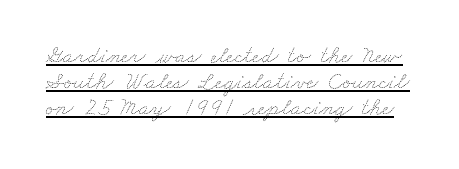
{"bold": "no", "underline": "yes", "line_spacing": "tight", "line_spacing_ratio": 1.08, "letter_spacing": "normal", "letter_spacing_em": 0.0, "glyph_px": 24}
